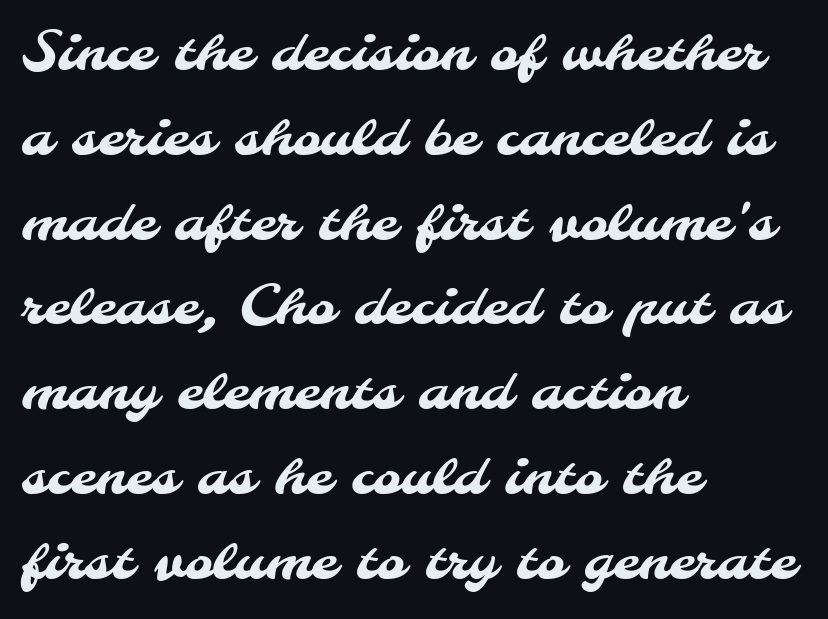
The image shows 54 px sans-serif type; set left-aligned, normal line spacing (1.57x), normal letter spacing, not underlined; medium stroke contrast and a small x-height.
